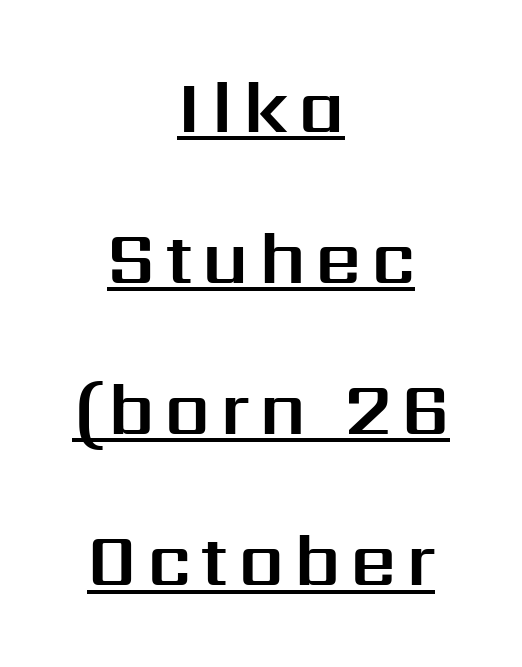
Summary of vertical rhythm: relaxed, with wide interline spacing. The font's upright variant was chosen for this text. Varying glyph widths throughout — classic text-font behaviour. Check the space under the baseline: a stroke is drawn there.
